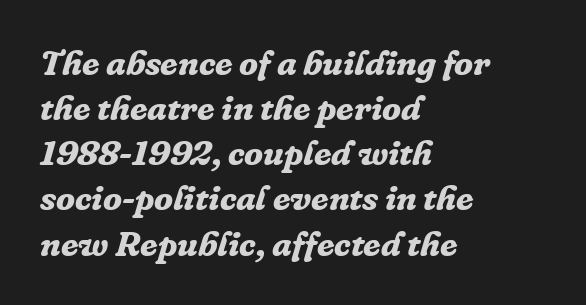
The image shows 35 px bold serif type, italic (leaning right); set left-aligned, normal line spacing (1.29x), normal letter spacing, not underlined; low stroke contrast and a medium x-height.
